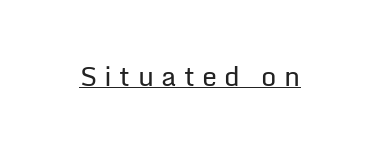
{"italic": "no", "bold": "no", "underline": "yes", "letter_spacing": "wide", "letter_spacing_em": 0.27, "glyph_px": 27}
